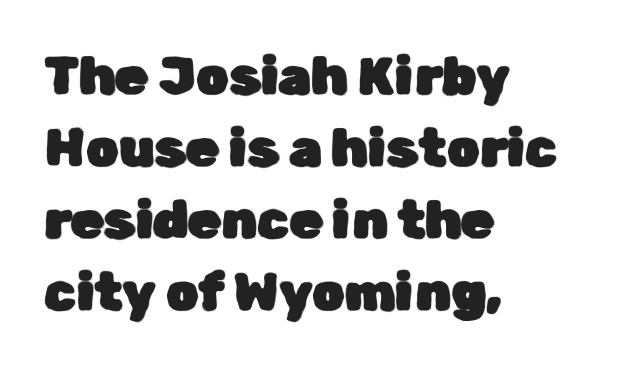
The image shows 53 px sans-serif type, upright; set left-aligned, normal line spacing (1.36x), normal letter spacing, not underlined; low stroke contrast and a medium x-height.
